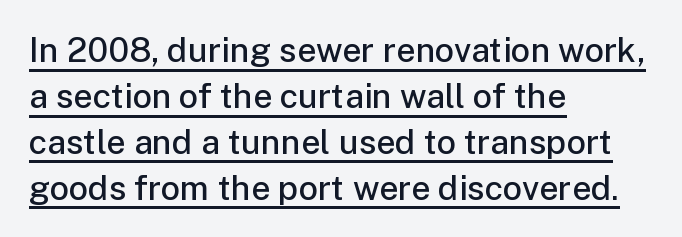
Every word sits above its own underline. The leading is moderate, giving the passage an even texture. On the weight axis this lands at semibold, roughly 600. Nope, no serifs anywhere on these letters. The rag falls on the right side of this text block.
